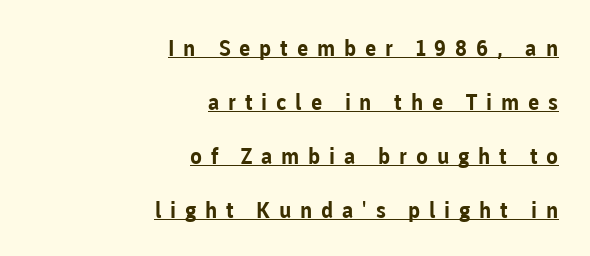
{"italic": "no", "bold": "yes", "underline": "yes", "align": "right", "line_spacing": "loose", "line_spacing_ratio": 2.45, "letter_spacing": "wide", "letter_spacing_em": 0.4, "glyph_px": 22}
